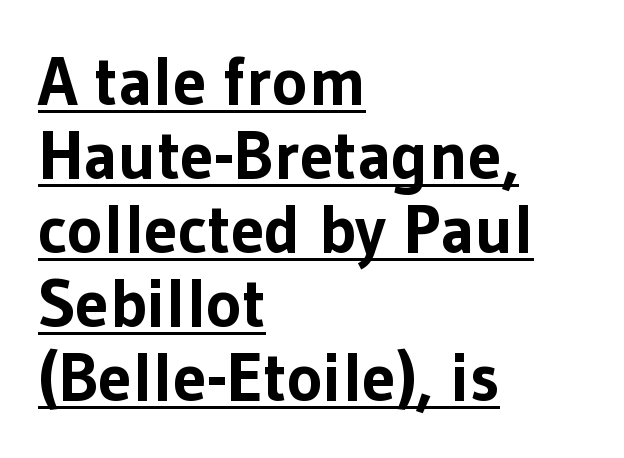
The font is running at its bold setting. The characters display no serif detailing; their extremities are plain. Quick note: underline on. This rendering uses left alignment, leaving the right contour irregular. Designer's note — italics off, roman on.
